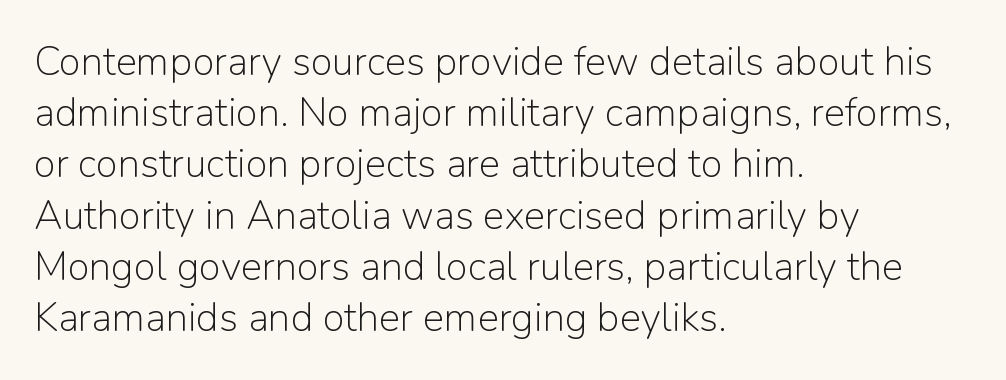
The image shows 40 px light sans-serif type, upright; set left-aligned, normal line spacing (1.28x), normal letter spacing, not underlined; low stroke contrast and a medium x-height.
